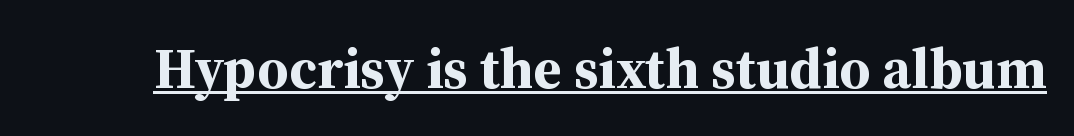
Italic? Not at all — the glyphs are vertical. Weight check: bold — yes, fully. These characters rest on top of a visible drawn line. A typesetter would call this proportional, since set widths differ per character. Nobody touched the tracking dial on this one. Regarding serifs, this sample has them.
